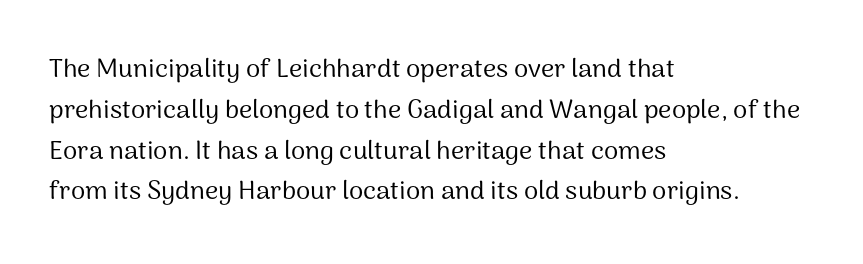
The image shows 26 px text type, upright; set left-aligned, normal line spacing (1.57x), normal letter spacing, not underlined.
